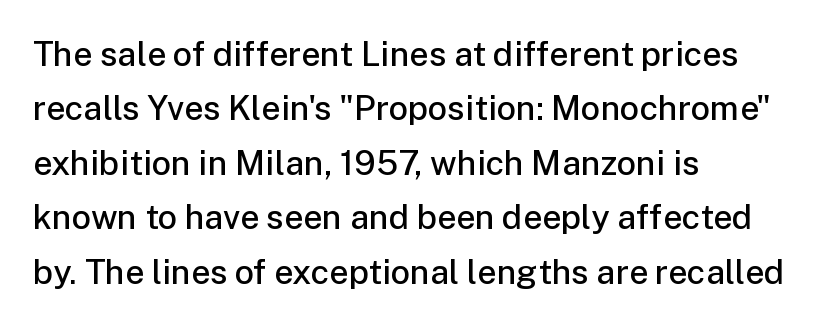
The image shows 34 px semibold sans-serif type, upright; set left-aligned, normal line spacing (1.6x), normal letter spacing, not underlined; low stroke contrast and a medium x-height.
